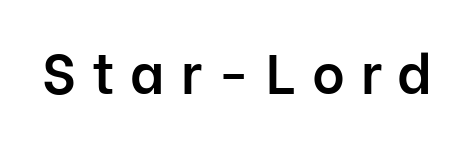
Beneath every word, the page is bare. Looks like regular typesetting: each glyph gets only the width it needs. The tracking jumps out immediately: characters are airy and widely separated. The glyphs in this specimen are sans serif. Typesetter's note: demi weight, one step under bold.
